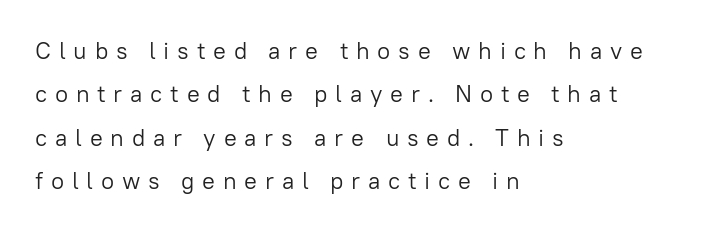
Q: Is the text bold? A: No.
Q: Is the text italic (slanted)? A: No, it is upright.
Q: Is the text underlined? A: No.
Q: How is the paragraph aligned? A: Left-aligned.
Q: Is the spacing between letters normal or unusually wide? A: Unusually wide.
